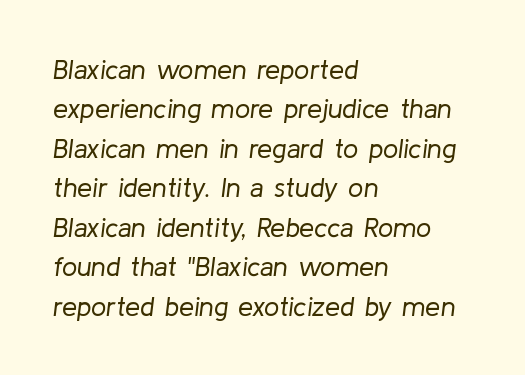
Slant detected: the letters are inclined. The rag falls on the right side of this text block. No chunkiness to these letters — they're not bold. Clear beneath every line of the passage. The line texture is even and compact thanks to regular tracking. Vertical spacing — default.
